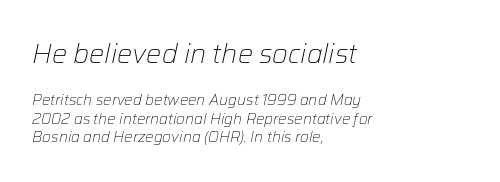
Q: Is the text bold? A: No.
Q: Is the text italic (slanted)? A: Yes, it leans right by about 12 degrees.
Q: Is the text underlined? A: No.
Q: How is the paragraph aligned? A: Left-aligned.
Q: Is the spacing between letters normal or unusually wide? A: Normal.
Q: Which block of text is set in a larger size, the first (top) or the second (bottom)? A: The first (top) one.
